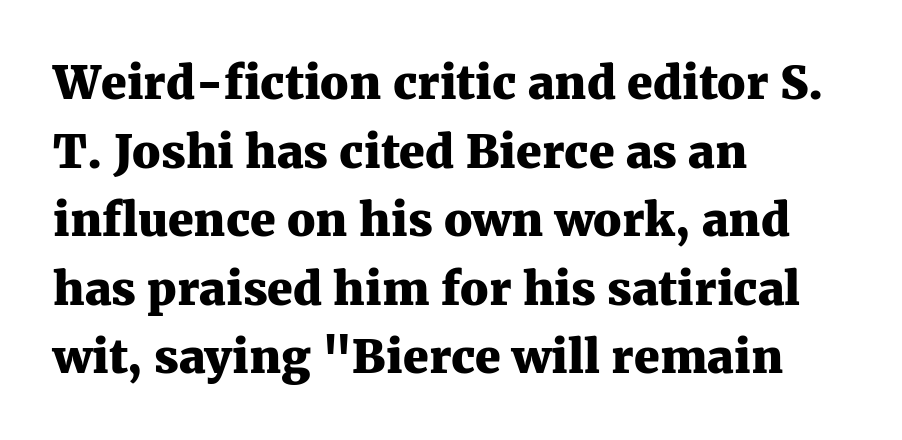
The image shows 46 px heavy serif type, upright; set left-aligned, normal line spacing (1.49x), normal letter spacing, not underlined; medium stroke contrast and a medium x-height.
